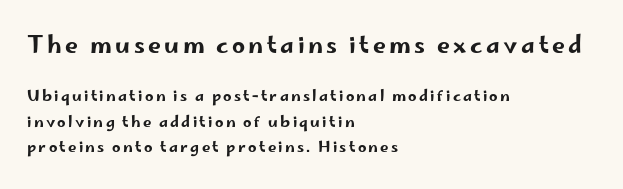
Q: Is the text italic (slanted)? A: No, it is upright.
Q: Is the text underlined? A: No.
Q: How is the paragraph aligned? A: Left-aligned.
Q: Is the spacing between lines tight, normal or loose? A: Normal.
Q: Which block of text is set in a larger size, the first (top) or the second (bottom)? A: The first (top) one.
